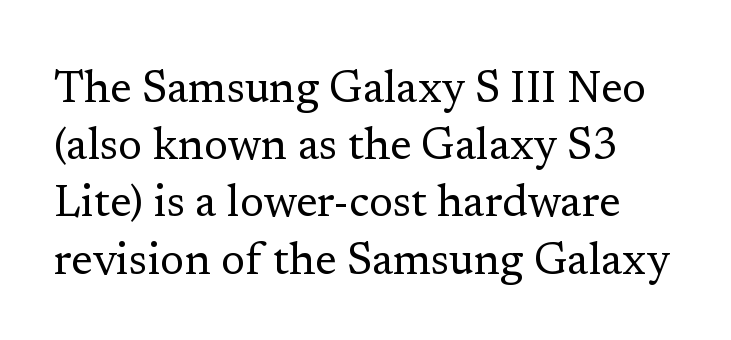
{"serif": "yes", "italic": "no", "bold": "no", "weight": "regular", "width": "normal", "stroke_contrast": "low", "x_height": "medium", "monospaced": "no", "underline": "no", "line_spacing": "normal", "line_spacing_ratio": 1.3, "letter_spacing": "normal", "letter_spacing_em": 0.0, "glyph_px": 44}
